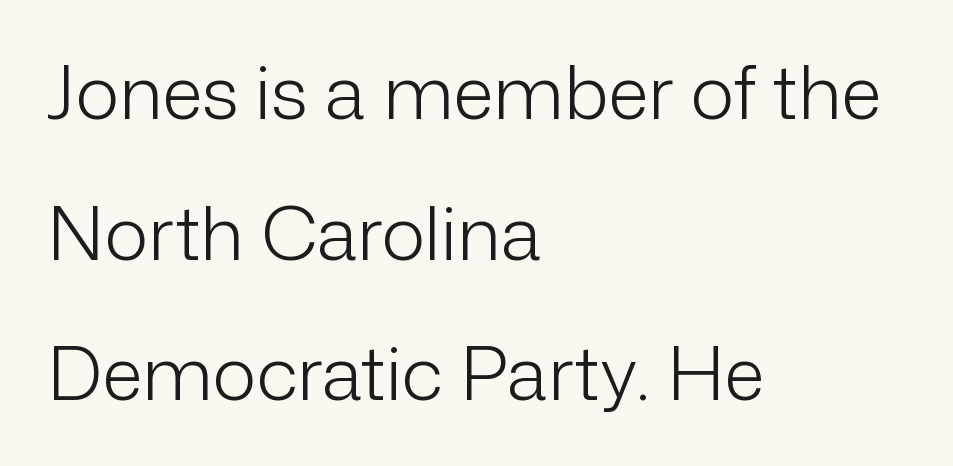
Nothing unusual about the tracking: characters are spaced as the font intends. Notice how the passage keeps a crisp vertical edge on the left only. Stroke terminals: plain, sans-serif. Rule under the text: the space is simply empty. This is roman type, the default non-slanted kind. The face used here is proportionally spaced, like ordinary book or web type.
